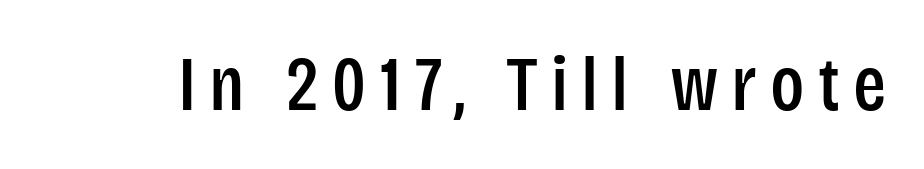
The image shows 77 px condensed sans-serif type, upright; set not underlined; low stroke contrast and a large x-height.
